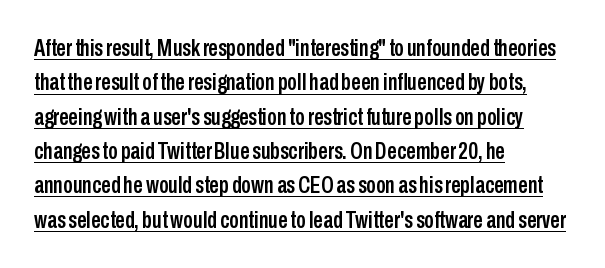
{"italic": "no", "underline": "yes", "align": "left", "line_spacing": "normal", "line_spacing_ratio": 1.43, "letter_spacing": "normal", "letter_spacing_em": 0.0, "glyph_px": 24}
